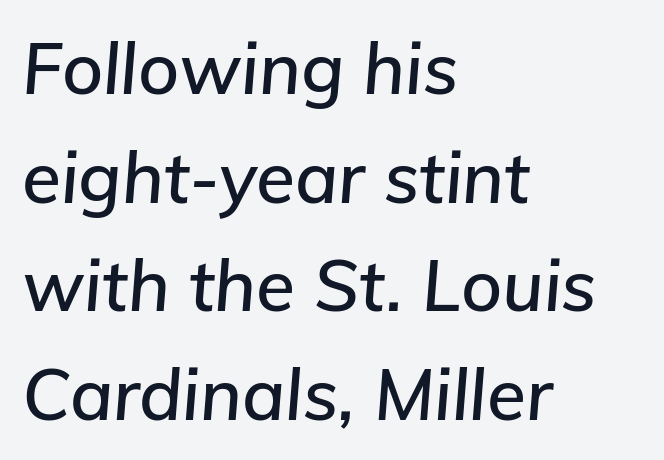
Q: Is the text italic (slanted)? A: Yes, it leans right by about 5 degrees.
Q: Is the text underlined? A: No.
Q: How is the paragraph aligned? A: Left-aligned.
Q: Is the spacing between letters normal or unusually wide? A: Normal.
Q: Is the spacing between lines tight, normal or loose? A: Normal.
Q: Width (condensed, normal, or wide)? A: Normal.
Q: Stroke contrast? A: Low.
Q: x-height? A: Medium.
Q: Monospaced? A: No.
